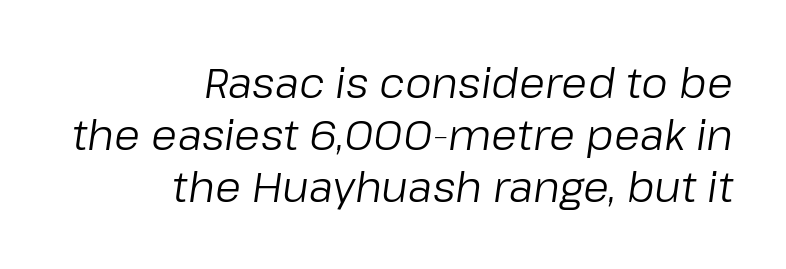
The image shows 42 px regular-weight type, italic (leaning right); set right-aligned, line spacing 1.24x, normal letter spacing, not underlined; low stroke contrast and a medium x-height.
